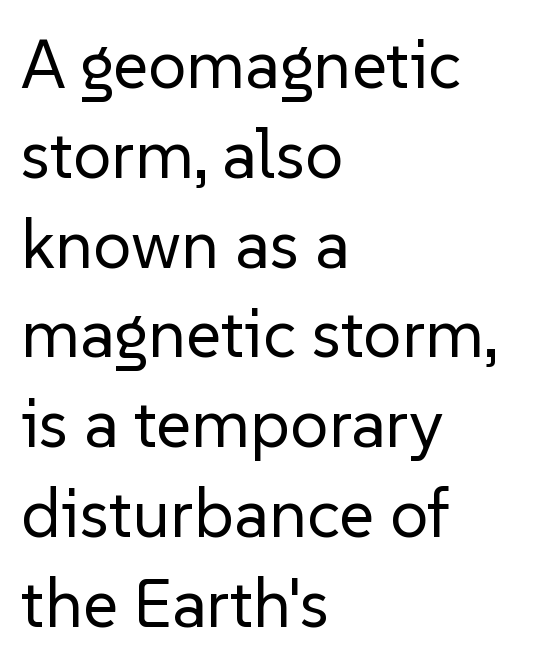
Is this a fixed-width face? No — the glyphs have proportional, varying widths. I'd call this a sans setting — the letters go barefoot. Standard letterfit; no display-style spreading of the glyphs. Unbolded letterforms with no extra heft.
